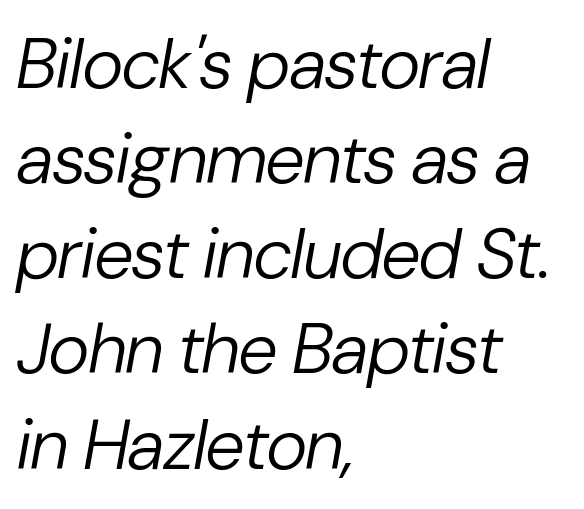
Q: Is the text bold? A: No.
Q: Is the text italic (slanted)? A: Yes, it leans right by about 10 degrees.
Q: Is the text underlined? A: No.
Q: How is the paragraph aligned? A: Left-aligned.
Q: Is the spacing between letters normal or unusually wide? A: Normal.
Q: Is the spacing between lines tight, normal or loose? A: Normal.
Q: Width (condensed, normal, or wide)? A: Normal.
Q: Stroke contrast? A: Low.
Q: x-height? A: Medium.
Q: Monospaced? A: No.
